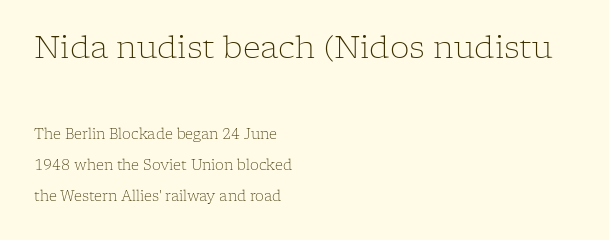
The ragged edge is on the right, which tells us the setting is flush left. You can tell it's not italic because the verticals are truly vertical. Inter-character spacing is left at the font's built-in metrics. The letters in the upper block stand taller than those in the block below.
